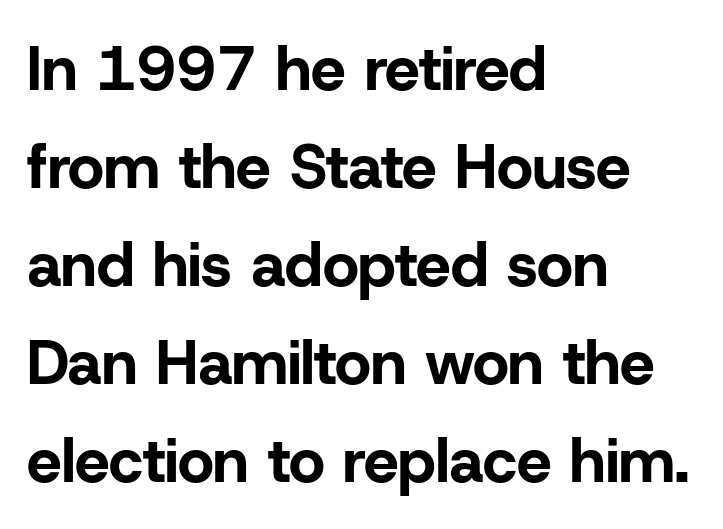
{"serif": "no", "italic": "no", "bold": "yes", "weight": "bold", "width": "normal", "stroke_contrast": "low", "x_height": "medium", "monospaced": "no", "underline": "no", "align": "left", "line_spacing": "normal", "line_spacing_ratio": 1.58, "letter_spacing": "normal", "letter_spacing_em": 0.0, "glyph_px": 62}
